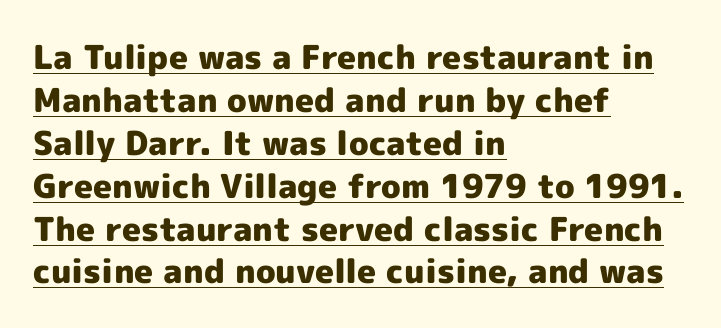
The image shows 33 px heavy sans-serif type, upright; set left-aligned, normal line spacing (1.3x), normal letter spacing, underlined; a medium x-height.
